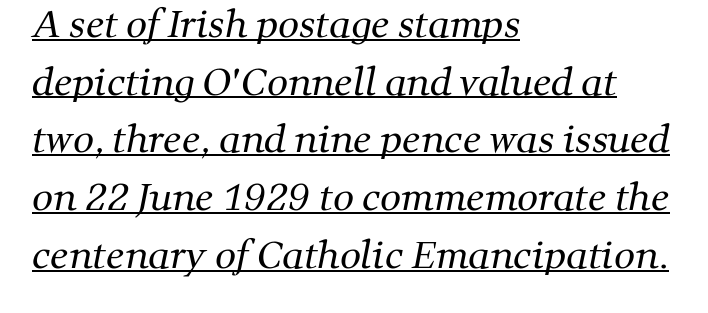
{"serif": "yes", "bold": "no", "weight": "regular", "width": "normal", "stroke_contrast": "medium", "x_height": "medium", "monospaced": "no", "underline": "yes", "align": "left", "line_spacing": "normal", "line_spacing_ratio": 1.56, "letter_spacing": "normal", "letter_spacing_em": 0.0, "glyph_px": 37}
